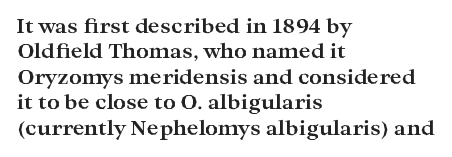
Q: Is the text bold? A: Yes.
Q: Is the text italic (slanted)? A: No, it is upright.
Q: Is the text underlined? A: No.
Q: How is the paragraph aligned? A: Left-aligned.
Q: Is the spacing between letters normal or unusually wide? A: Normal.
Q: Is the spacing between lines tight, normal or loose? A: Normal.
